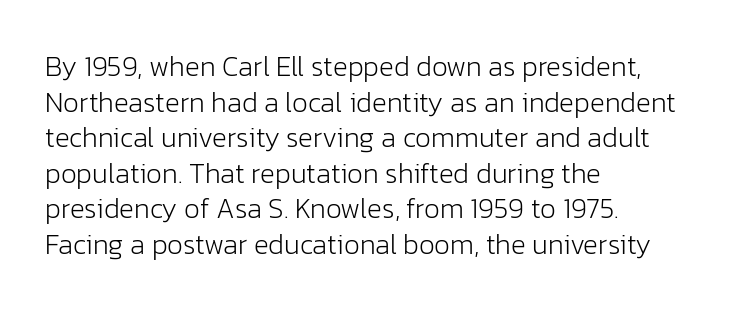
{"serif": "no", "italic": "no", "bold": "no", "weight": "light", "width": "normal", "stroke_contrast": "low", "x_height": "medium", "monospaced": "no", "underline": "no", "align": "left", "line_spacing": "normal", "line_spacing_ratio": 1.27, "letter_spacing": "normal", "letter_spacing_em": 0.0, "glyph_px": 28}
